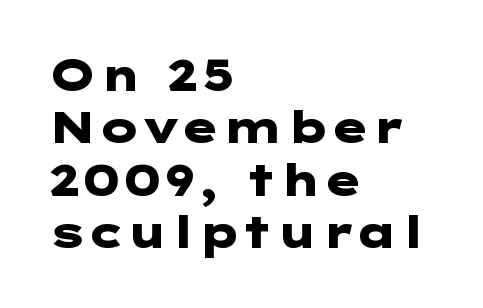
One-word summary of the alignment: left. Italic: no, the glyphs are upright roman. Short note: letters normally spaced. No word sits above an underline. The designer went with a sans here, leaving each stem footless.
